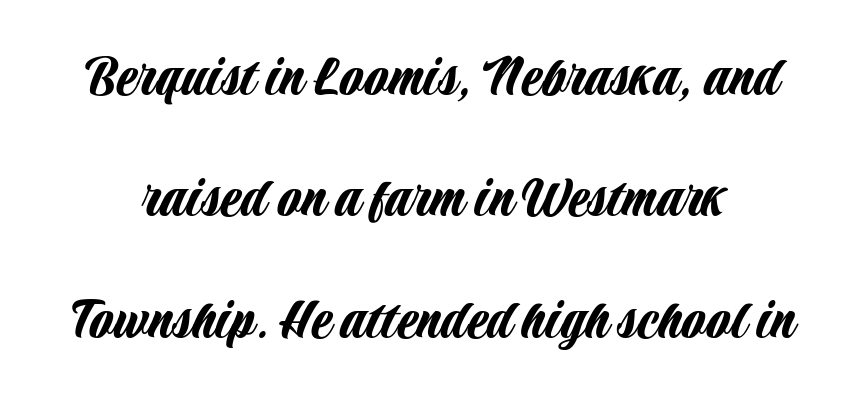
Q: Is the text italic (slanted)? A: Yes.
Q: Is the typeface a serif or a sans-serif typeface? A: Sans-serif.
Q: Is the text underlined? A: No.
Q: Is the spacing between letters normal or unusually wide? A: Normal.
Q: Is the spacing between lines tight, normal or loose? A: Loose.
Q: Width (condensed, normal, or wide)? A: Condensed.
Q: Stroke contrast? A: Low.
Q: x-height? A: Large.
Q: Monospaced? A: No.
